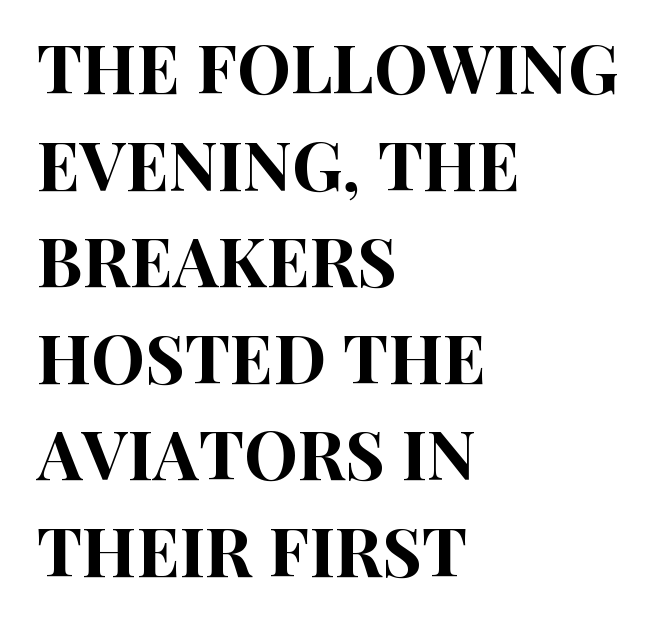
Unlike a traditional serif, this face leaves its strokes unadorned. The letters advance in unequal steps, a hallmark of proportional type. Nobody drew a line under any word here. A classic flush-left, rag-right setting is used for this passage. The lines sit at an ordinary, default distance from one another.
